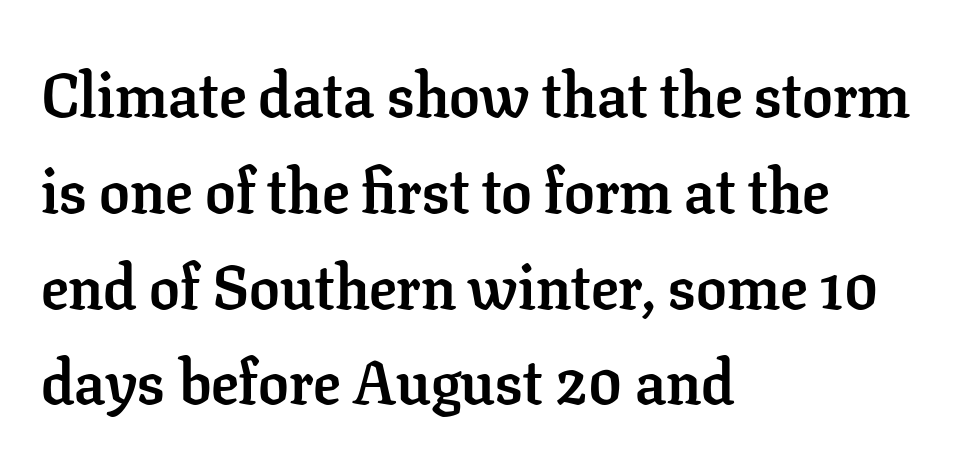
The face used here has the dense, thick strokes of a bold. The strip under each line holds only bare page. Honestly, the row spacing looks completely unremarkable. Does the type have serifs? Yes, each stem ends in a small foot. The passage shown is typed in a proportional face where columns would drift. When letters stand straight like this, we call the style roman or upright.
